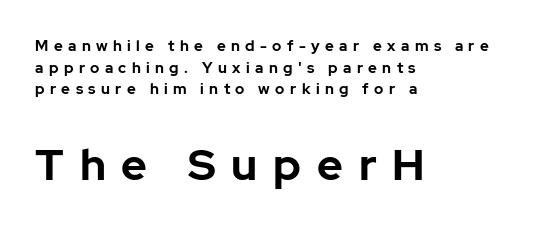
{"serif": "no", "italic": "no", "bold": "yes", "weight": "bold", "width": "normal", "stroke_contrast": "low", "x_height": "medium", "monospaced": "no", "underline": "no", "align": "left", "line_spacing": "normal", "line_spacing_ratio": 1.45, "letter_spacing": "wide", "letter_spacing_em": 0.36, "larger_block": "second", "size_ratio": 2.93, "glyph_px": 44}
